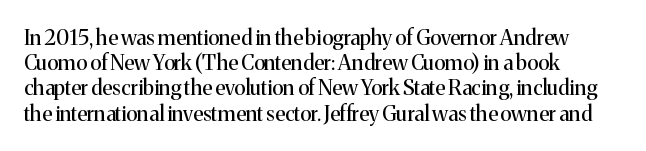
Q: Is the text bold? A: No.
Q: Is the text italic (slanted)? A: No, it is upright.
Q: Is the text underlined? A: No.
Q: How is the paragraph aligned? A: Left-aligned.
Q: Is the spacing between letters normal or unusually wide? A: Normal.
